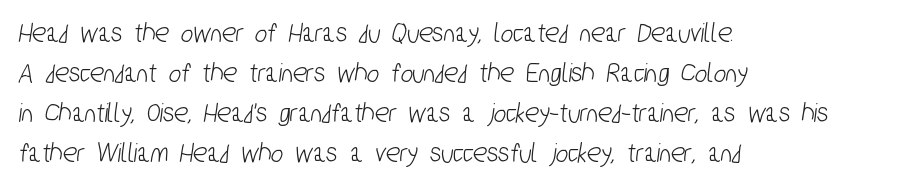
The paragraph shown leans on its left margin. Look at the tracking — it's just the regular setting, nothing added. Bare-footed words on every line. These lines are composed in type without serifs. The passage shown is typed in a proportional face where columns would drift.
